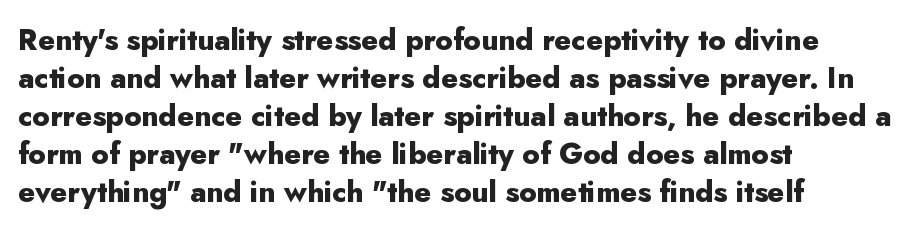
Leftover space on each line is placed entirely after the last word. Has an underline been added? It has not. Successive baselines arrive at the customary interval. These words are printed bold, with thick strokes throughout.
